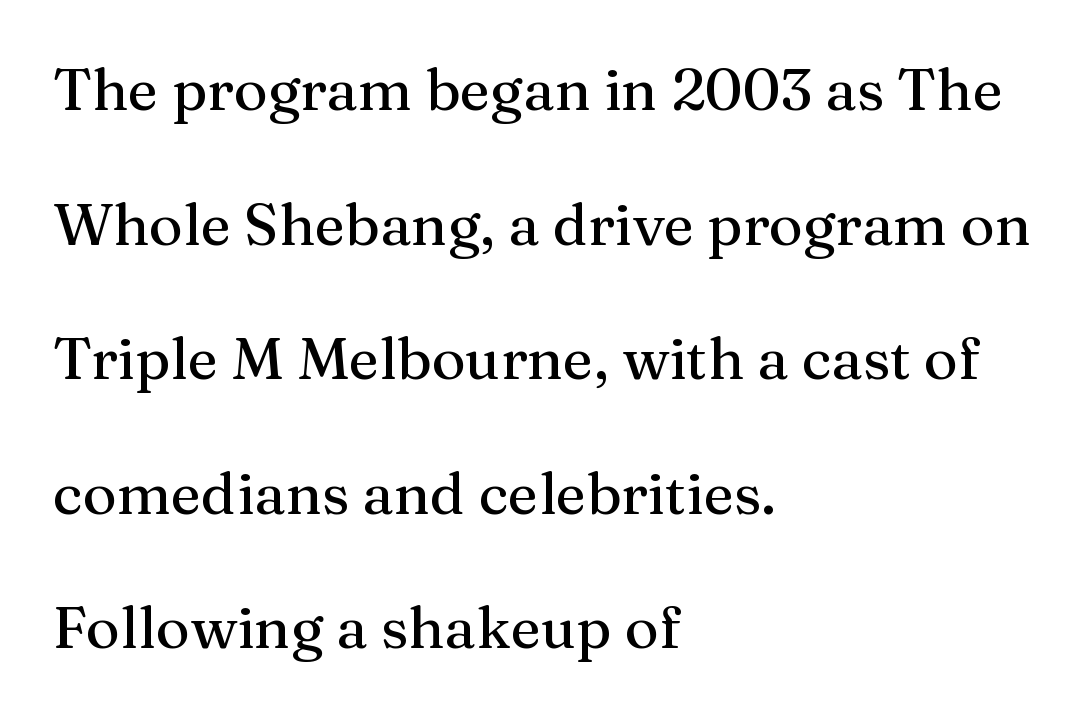
Q: Is the text italic (slanted)? A: No, it is upright.
Q: Is the typeface a serif or a sans-serif typeface? A: Serif.
Q: Is the text underlined? A: No.
Q: How is the paragraph aligned? A: Left-aligned.
Q: Is the spacing between letters normal or unusually wide? A: Normal.
Q: Is the spacing between lines tight, normal or loose? A: Loose.
Q: Width (condensed, normal, or wide)? A: Normal.
Q: Stroke contrast? A: Medium.
Q: x-height? A: Medium.
Q: Monospaced? A: No.
